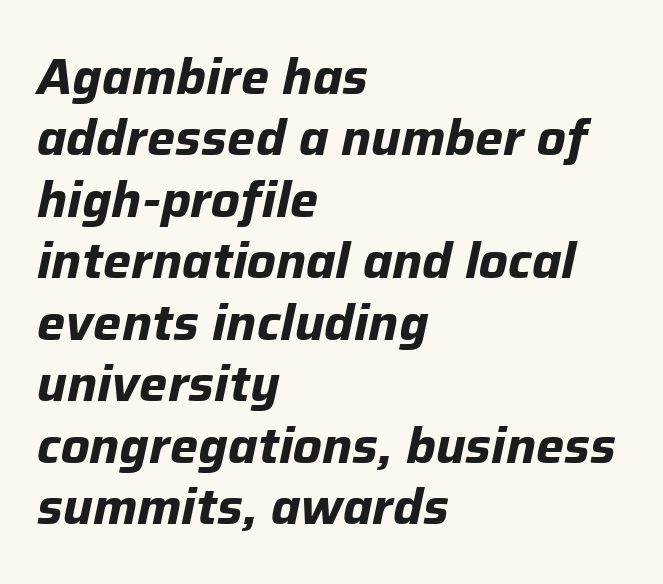
Q: Is the text bold? A: Yes.
Q: Is the text italic (slanted)? A: Yes, it leans right by about 12 degrees.
Q: Is the text underlined? A: No.
Q: How is the paragraph aligned? A: Left-aligned.
Q: Is the spacing between letters normal or unusually wide? A: Normal.
Q: Width (condensed, normal, or wide)? A: Normal.
Q: Stroke contrast? A: Low.
Q: x-height? A: Medium.
Q: Monospaced? A: No.
